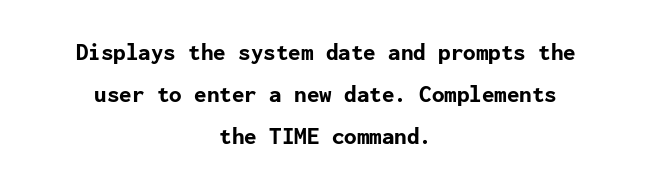
Q: Is the text bold? A: Yes.
Q: Is the text italic (slanted)? A: No, it is upright.
Q: Is the text underlined? A: No.
Q: How is the paragraph aligned? A: Centered.
Q: Is the spacing between letters normal or unusually wide? A: Normal.
Q: Is the spacing between lines tight, normal or loose? A: Normal.
